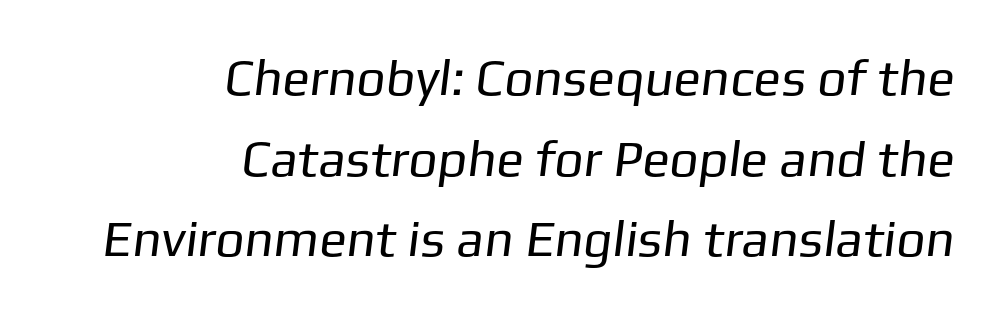
Q: Is the text bold? A: No.
Q: Is the typeface a serif or a sans-serif typeface? A: Sans-serif.
Q: Is the text underlined? A: No.
Q: How is the paragraph aligned? A: Right-aligned.
Q: Is the spacing between letters normal or unusually wide? A: Normal.
Q: Is the spacing between lines tight, normal or loose? A: Normal.
Q: Width (condensed, normal, or wide)? A: Normal.
Q: Stroke contrast? A: Low.
Q: x-height? A: Medium.
Q: Monospaced? A: No.
